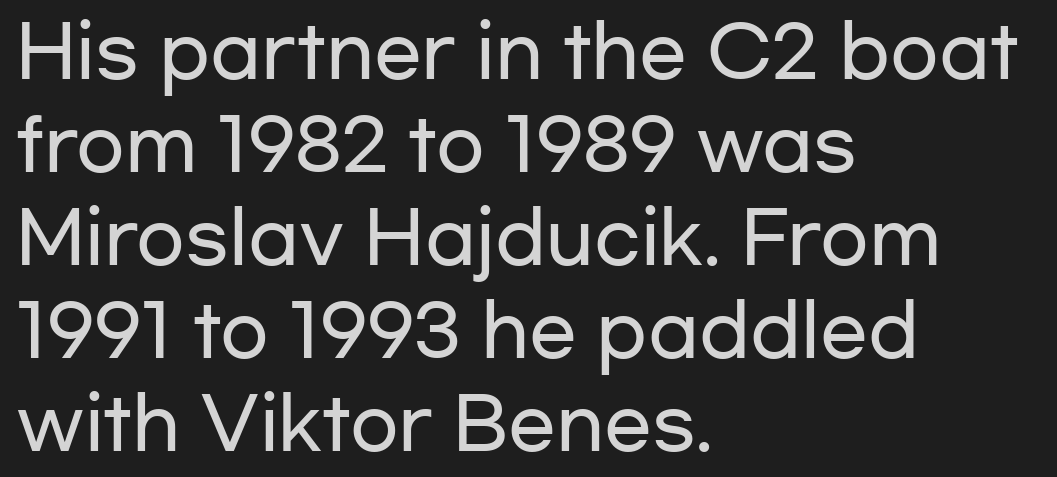
Q: Is the text italic (slanted)? A: No, it is upright.
Q: Is the typeface a serif or a sans-serif typeface? A: Sans-serif.
Q: Is the text underlined? A: No.
Q: How is the paragraph aligned? A: Left-aligned.
Q: Is the spacing between letters normal or unusually wide? A: Normal.
Q: Is the spacing between lines tight, normal or loose? A: Normal.
Q: Width (condensed, normal, or wide)? A: Wide.
Q: Stroke contrast? A: Low.
Q: x-height? A: Medium.
Q: Monospaced? A: No.
